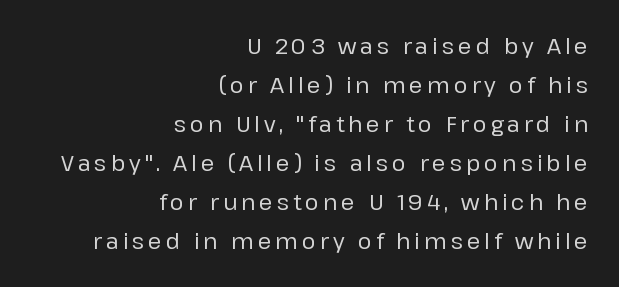
{"italic": "no", "underline": "no", "align": "right", "line_spacing_ratio": 1.86, "glyph_px": 21}
